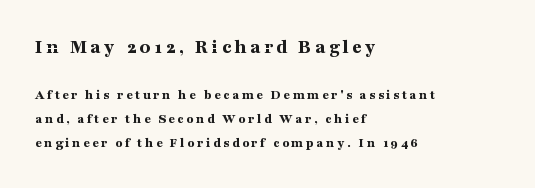
The image shows 20 px bold type, upright; set left-aligned, line spacing 1.73x, not underlined; the first (top) block is 1.43x larger.
